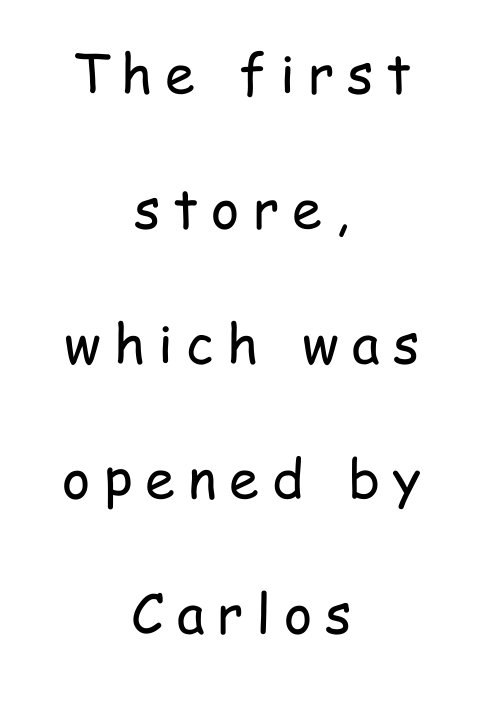
Q: Is the text bold? A: No.
Q: Is the text italic (slanted)? A: No, it is upright.
Q: Is the typeface a serif or a sans-serif typeface? A: Sans-serif.
Q: Is the text underlined? A: No.
Q: How is the paragraph aligned? A: Centered.
Q: Is the spacing between letters normal or unusually wide? A: Unusually wide.
Q: Is the spacing between lines tight, normal or loose? A: Loose.
Q: Width (condensed, normal, or wide)? A: Condensed.
Q: Stroke contrast? A: Low.
Q: x-height? A: Medium.
Q: Monospaced? A: No.
